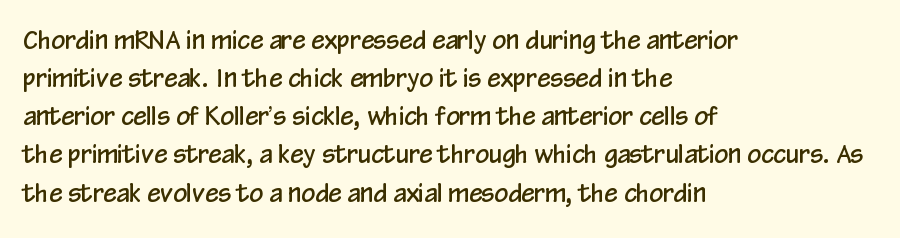
Q: Is the text italic (slanted)? A: No, it is upright.
Q: Is the text underlined? A: No.
Q: How is the paragraph aligned? A: Left-aligned.
Q: Is the spacing between letters normal or unusually wide? A: Normal.
Q: Is the spacing between lines tight, normal or loose? A: Normal.
